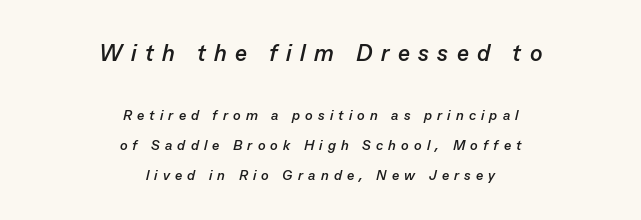
The image shows 23 px bold type, italic (leaning right); set centered, loose line spacing (2.14x), unusually wide letter spacing (+0.37 em), not underlined; the first (top) block is 1.64x larger.
